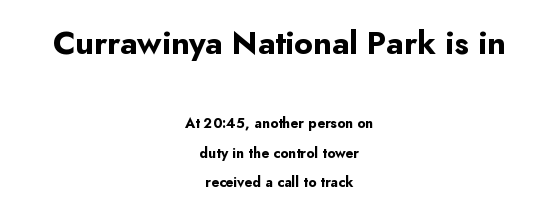
The image shows 32 px bold sans-serif type, upright; set centered, loose line spacing (2.11x), normal letter spacing, not underlined; the first (top) block is 2.29x larger; low stroke contrast and a small x-height.
